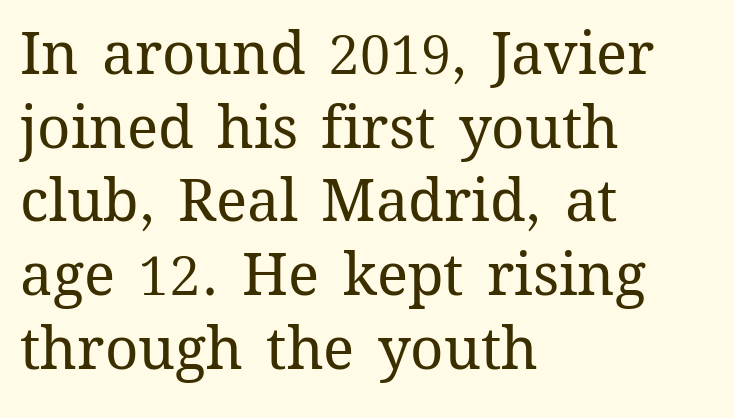
{"italic": "no", "bold": "no", "weight": "regular", "width": "normal", "stroke_contrast": "medium", "x_height": "medium", "monospaced": "no", "underline": "no", "align": "left", "line_spacing": "normal", "line_spacing_ratio": 1.27, "letter_spacing": "normal", "letter_spacing_em": 0.0, "glyph_px": 58}
